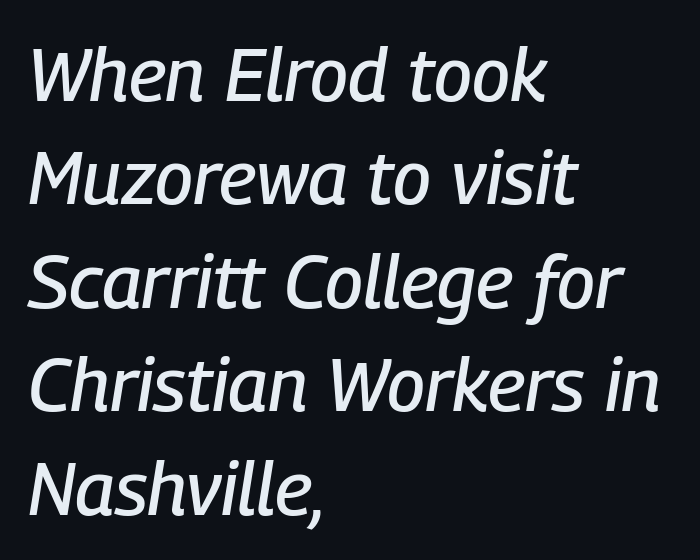
Q: Is the text italic (slanted)? A: Yes, it leans right by about 9 degrees.
Q: Is the text underlined? A: No.
Q: How is the paragraph aligned? A: Left-aligned.
Q: Is the spacing between letters normal or unusually wide? A: Normal.
Q: Is the spacing between lines tight, normal or loose? A: Normal.
Q: Width (condensed, normal, or wide)? A: Condensed.
Q: Stroke contrast? A: Low.
Q: x-height? A: Medium.
Q: Monospaced? A: No.
